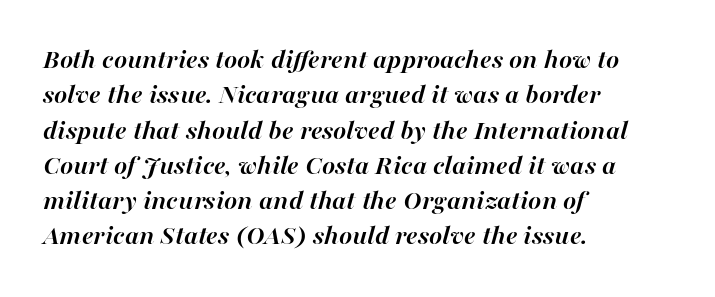
{"italic": "yes", "lean": "right", "slant_degrees": 16, "bold": "yes", "weight": "semibold", "width": "normal", "stroke_contrast": "high", "x_height": "medium", "monospaced": "no", "underline": "no", "align": "left", "line_spacing": "normal", "line_spacing_ratio": 1.26, "letter_spacing": "normal", "letter_spacing_em": 0.0, "glyph_px": 28}
